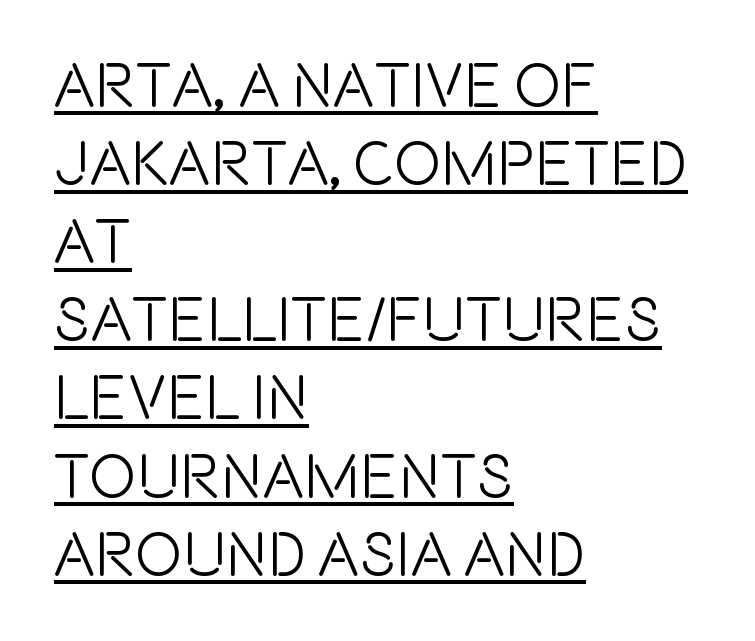
Q: Is the text italic (slanted)? A: No, it is upright.
Q: Is the typeface a serif or a sans-serif typeface? A: Sans-serif.
Q: Is the text underlined? A: Yes.
Q: How is the paragraph aligned? A: Left-aligned.
Q: Is the spacing between letters normal or unusually wide? A: Normal.
Q: Width (condensed, normal, or wide)? A: Condensed.
Q: x-height? A: Large.
Q: Monospaced? A: No.
